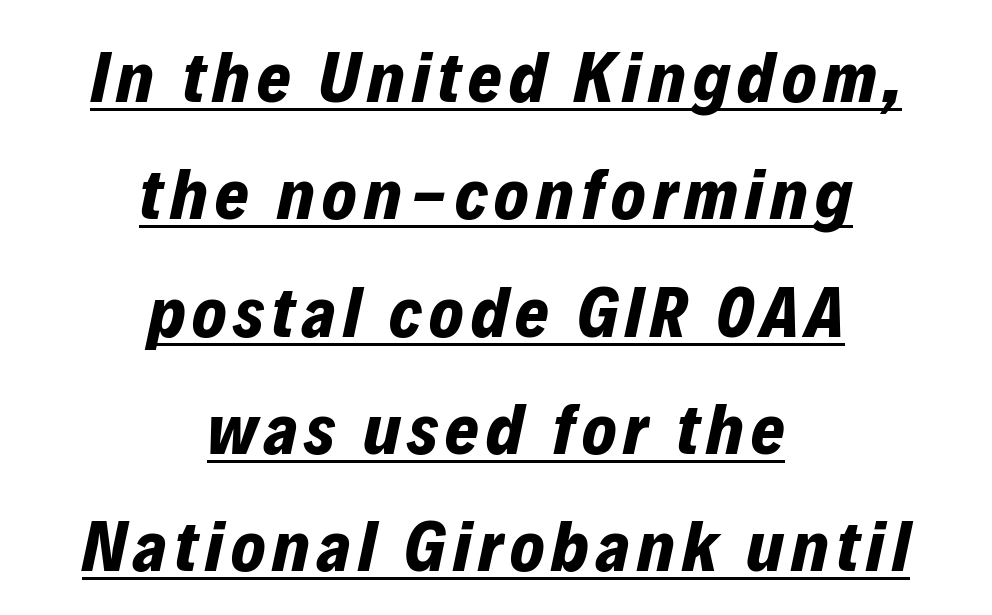
Q: Is the text bold? A: Yes.
Q: Is the text italic (slanted)? A: Yes, it leans right by about 12 degrees.
Q: Is the text underlined? A: Yes.
Q: How is the paragraph aligned? A: Centered.
Q: Is the spacing between lines tight, normal or loose? A: Normal.
Q: Width (condensed, normal, or wide)? A: Normal.
Q: Stroke contrast? A: Low.
Q: x-height? A: Medium.
Q: Monospaced? A: No.
